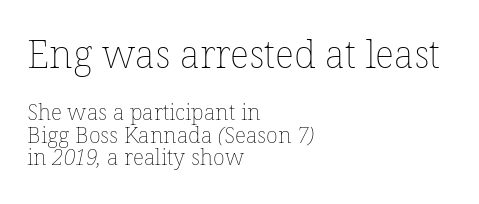
Q: Is the text bold? A: No.
Q: Is the text underlined? A: No.
Q: How is the paragraph aligned? A: Left-aligned.
Q: Is the spacing between letters normal or unusually wide? A: Normal.
Q: Is the spacing between lines tight, normal or loose? A: Tight.
Q: Which block of text is set in a larger size, the first (top) or the second (bottom)? A: The first (top) one.
Q: Width (condensed, normal, or wide)? A: Normal.
Q: Stroke contrast? A: Low.
Q: x-height? A: Medium.
Q: Monospaced? A: No.
